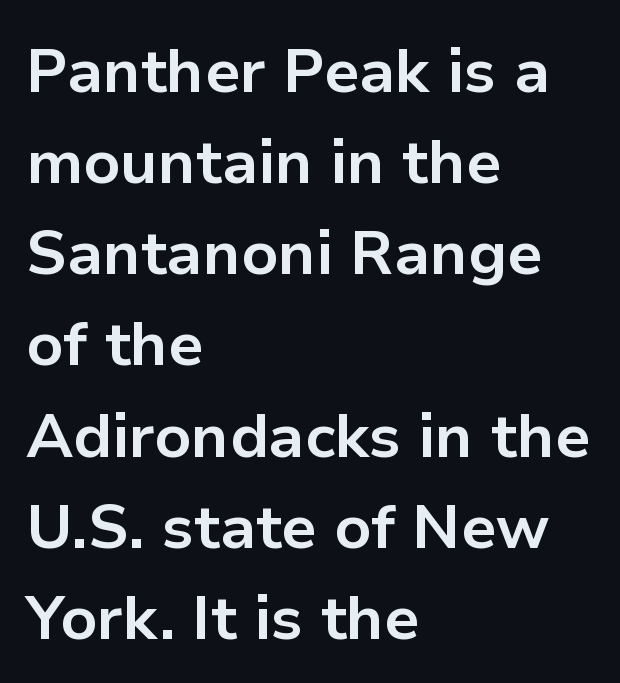
The image shows 62 px bold sans-serif type, upright; set left-aligned, normal line spacing (1.47x), normal letter spacing, not underlined; low stroke contrast and a medium x-height.
